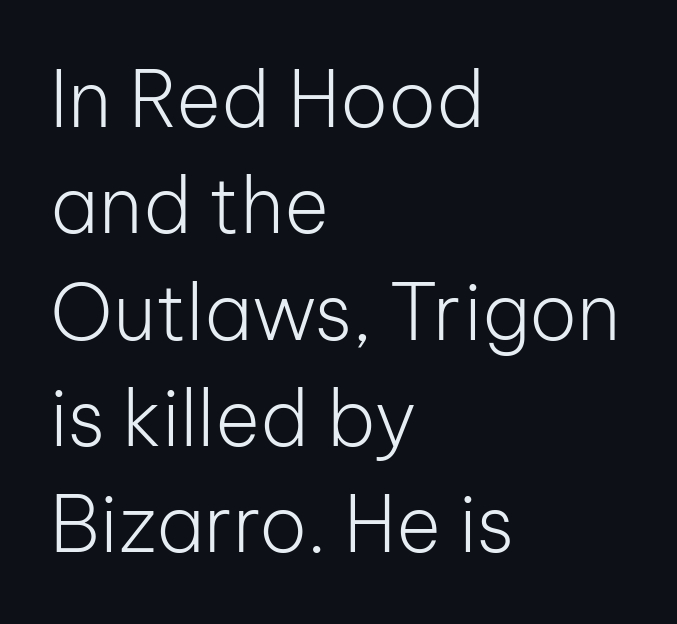
Q: Is the text bold? A: No.
Q: Is the text italic (slanted)? A: No, it is upright.
Q: Is the typeface a serif or a sans-serif typeface? A: Sans-serif.
Q: Is the text underlined? A: No.
Q: How is the paragraph aligned? A: Left-aligned.
Q: Is the spacing between letters normal or unusually wide? A: Normal.
Q: Is the spacing between lines tight, normal or loose? A: Normal.
Q: Width (condensed, normal, or wide)? A: Normal.
Q: Stroke contrast? A: Low.
Q: x-height? A: Medium.
Q: Monospaced? A: No.
